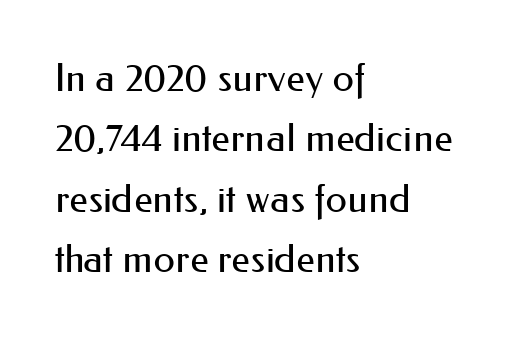
Q: Is the text bold? A: No.
Q: Is the text italic (slanted)? A: No, it is upright.
Q: Is the typeface a serif or a sans-serif typeface? A: Sans-serif.
Q: Is the text underlined? A: No.
Q: How is the paragraph aligned? A: Left-aligned.
Q: Is the spacing between letters normal or unusually wide? A: Normal.
Q: Is the spacing between lines tight, normal or loose? A: Normal.
Q: Width (condensed, normal, or wide)? A: Normal.
Q: Stroke contrast? A: Medium.
Q: x-height? A: Small.
Q: Monospaced? A: No.
